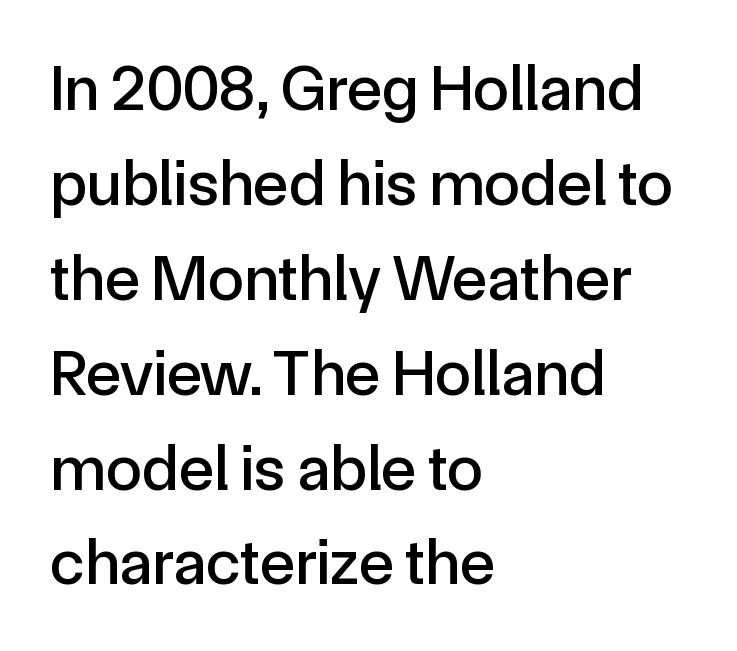
{"serif": "no", "italic": "no", "width": "normal", "x_height": "medium", "monospaced": "no", "underline": "no", "align": "left", "line_spacing": "normal", "line_spacing_ratio": 1.46, "letter_spacing": "normal", "letter_spacing_em": 0.0, "glyph_px": 65}
